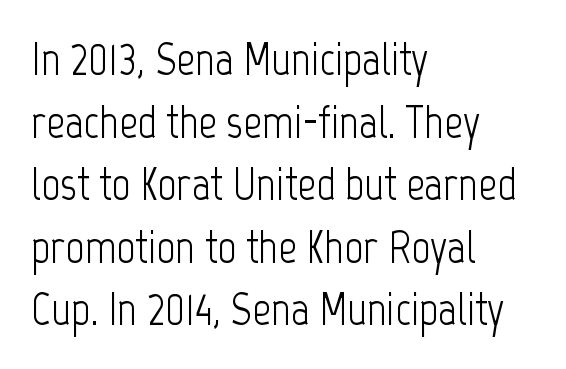
Q: Is the text bold? A: No.
Q: Is the text italic (slanted)? A: No, it is upright.
Q: Is the typeface a serif or a sans-serif typeface? A: Sans-serif.
Q: Is the text underlined? A: No.
Q: How is the paragraph aligned? A: Left-aligned.
Q: Is the spacing between letters normal or unusually wide? A: Normal.
Q: Is the spacing between lines tight, normal or loose? A: Normal.
Q: Width (condensed, normal, or wide)? A: Condensed.
Q: Stroke contrast? A: Low.
Q: x-height? A: Medium.
Q: Monospaced? A: No.
